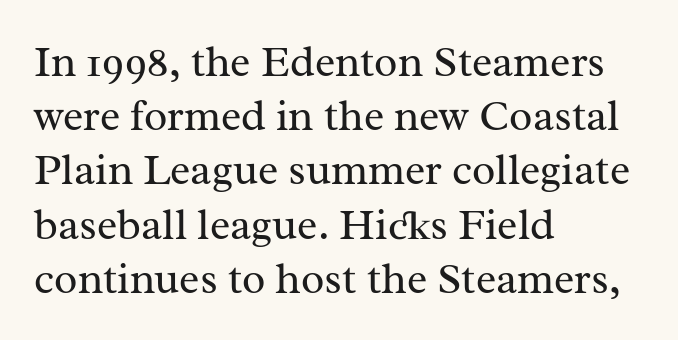
The image shows 43 px regular-weight serif type, upright; set left-aligned, normal line spacing (1.26x), normal letter spacing, not underlined; medium stroke contrast and a medium x-height.
